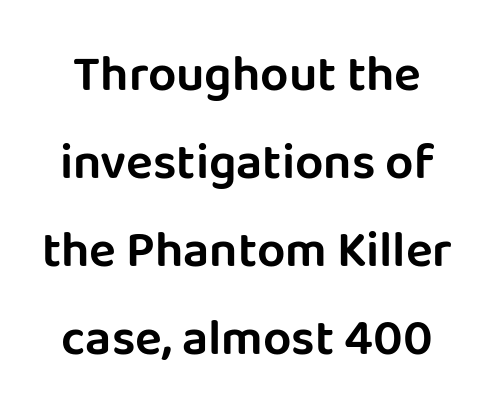
Q: Is the text italic (slanted)? A: No, it is upright.
Q: Is the typeface a serif or a sans-serif typeface? A: Sans-serif.
Q: Is the text underlined? A: No.
Q: Is the spacing between letters normal or unusually wide? A: Normal.
Q: Width (condensed, normal, or wide)? A: Normal.
Q: Stroke contrast? A: Low.
Q: x-height? A: Large.
Q: Monospaced? A: No.
